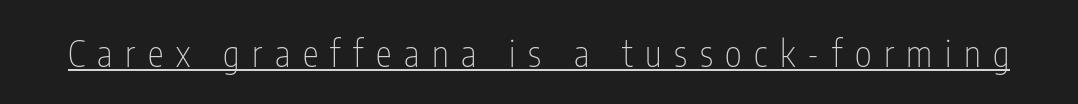
Posture: upright roman. These lines are rendered in a variable-pitch font. Letterform terminals end flat and unadorned throughout the passage. The glyphs are accompanied by a horizontal stroke just below them. Stroke mass is kept to a normal reading level or below.
